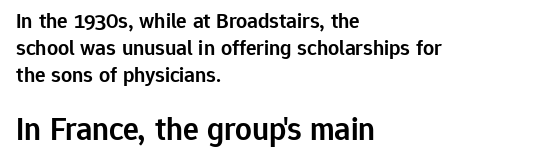
Q: Is the text bold? A: Semi-bold.
Q: Is the text italic (slanted)? A: No, it is upright.
Q: Is the typeface a serif or a sans-serif typeface? A: Sans-serif.
Q: Is the text underlined? A: No.
Q: How is the paragraph aligned? A: Left-aligned.
Q: Is the spacing between letters normal or unusually wide? A: Normal.
Q: Which block of text is set in a larger size, the first (top) or the second (bottom)? A: The second (bottom) one.
Q: Width (condensed, normal, or wide)? A: Normal.
Q: Stroke contrast? A: Low.
Q: x-height? A: Medium.
Q: Monospaced? A: No.
